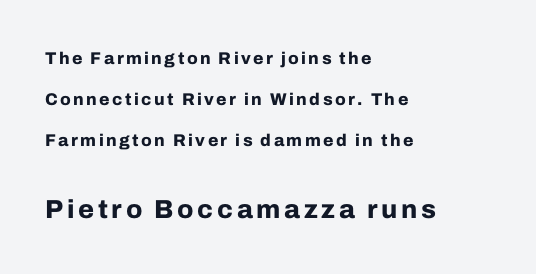
This rendering uses left alignment, leaving the right contour irregular. The lettering stays uniformly vertical, giving the passage a roman look. A full-strength bold gives these letters their thick strokes. Two sizes are in play, and the larger belongs to the second block. The vertical gap from one line to the next is large.
